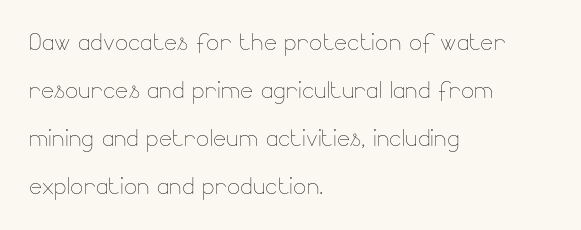
The image shows 31 px thin type, upright; set left-aligned, normal line spacing (1.55x), normal letter spacing, not underlined; low stroke contrast and a small x-height.
